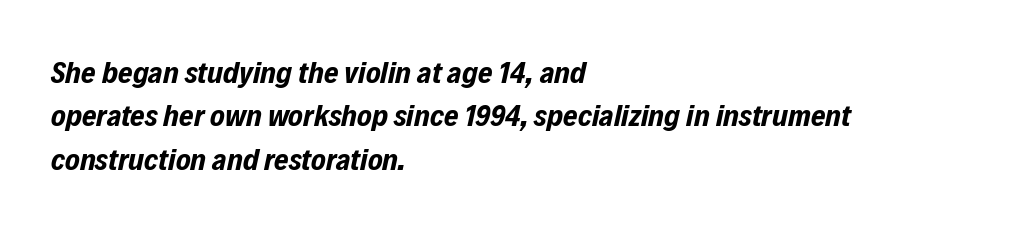
{"italic": "yes", "lean": "right", "slant_degrees": 12, "bold": "yes", "weight": "bold", "width": "condensed", "stroke_contrast": "low", "x_height": "medium", "monospaced": "no", "underline": "no", "align": "left", "line_spacing": "normal", "line_spacing_ratio": 1.4, "letter_spacing": "normal", "letter_spacing_em": 0.0, "glyph_px": 31}
